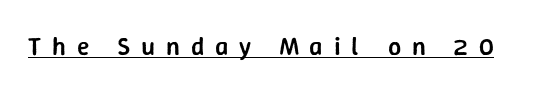
Q: Is the text bold? A: Semi-bold.
Q: Is the text italic (slanted)? A: No, it is upright.
Q: Is the text underlined? A: Yes.
Q: Is the spacing between letters normal or unusually wide? A: Unusually wide.
